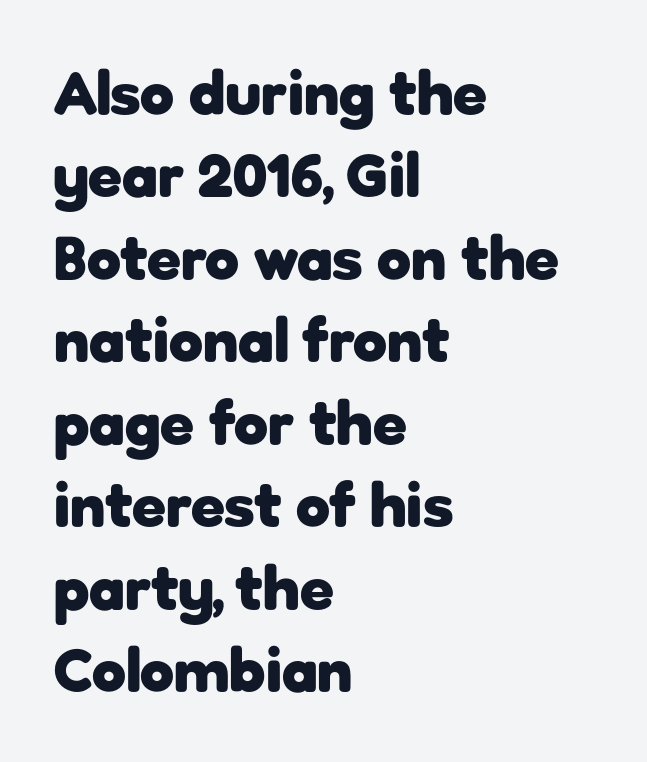
Unlike a traditional serif, this face leaves its strokes unadorned. One-word summary of the alignment: left. Plain, unruled lines of type. Does the weight exceed regular? Yes, all the way to bold. Honestly, the letter spacing is just normal — you wouldn't notice it. Think of a printed novel: that variable character pitch is what you see here.
